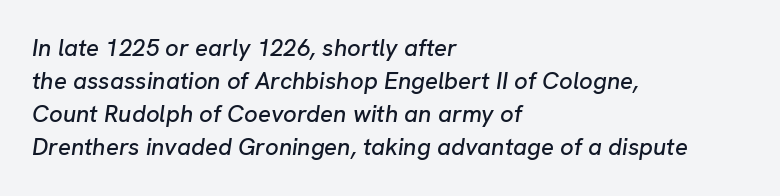
{"italic": "yes", "lean": "right", "slant_degrees": 8, "underline": "no", "align": "left", "line_spacing": "normal", "line_spacing_ratio": 1.38, "letter_spacing": "normal", "letter_spacing_em": 0.0, "glyph_px": 24}
